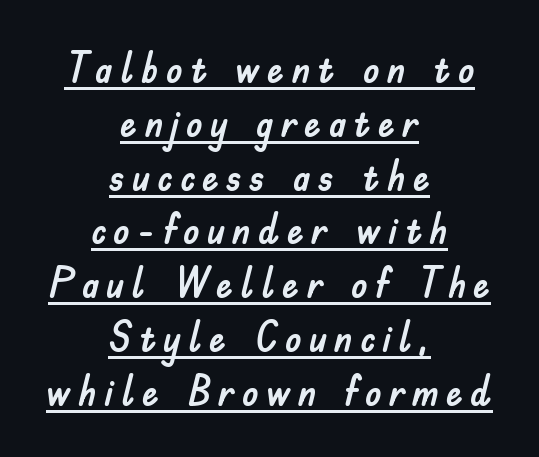
The image shows 42 px sans-serif type; set centered, normal line spacing (1.28x), underlined; low stroke contrast and a small x-height.
